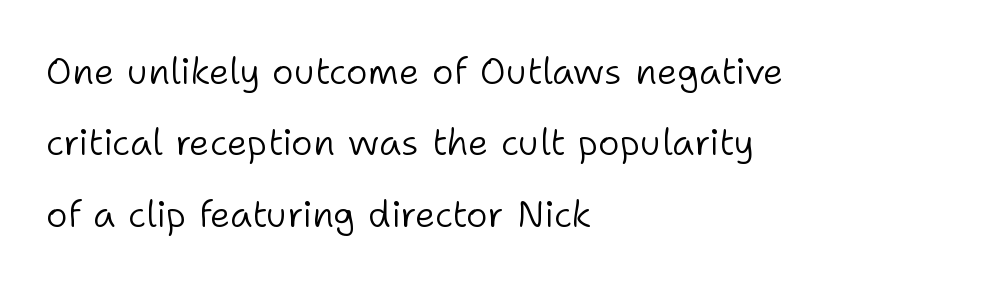
Q: Is the text bold? A: No.
Q: Is the text italic (slanted)? A: No, it is upright.
Q: Is the typeface a serif or a sans-serif typeface? A: Sans-serif.
Q: Is the text underlined? A: No.
Q: How is the paragraph aligned? A: Left-aligned.
Q: Is the spacing between letters normal or unusually wide? A: Normal.
Q: Is the spacing between lines tight, normal or loose? A: Loose.
Q: Width (condensed, normal, or wide)? A: Normal.
Q: Stroke contrast? A: Low.
Q: x-height? A: Medium.
Q: Monospaced? A: No.
